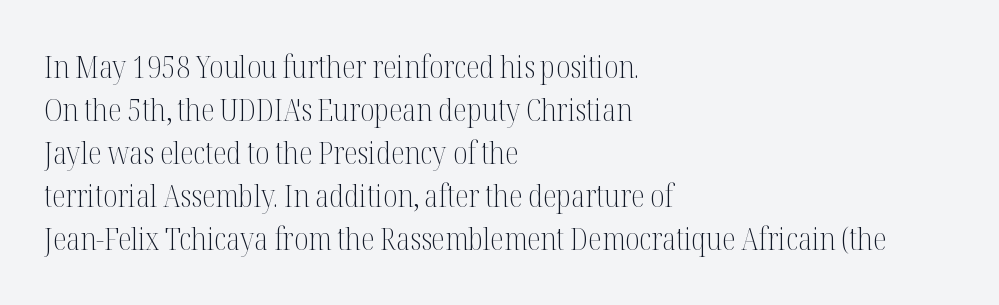
Q: Is the text bold? A: No.
Q: Is the text italic (slanted)? A: No, it is upright.
Q: Is the typeface a serif or a sans-serif typeface? A: Serif.
Q: Is the text underlined? A: No.
Q: How is the paragraph aligned? A: Left-aligned.
Q: Is the spacing between letters normal or unusually wide? A: Normal.
Q: Is the spacing between lines tight, normal or loose? A: Normal.
Q: Width (condensed, normal, or wide)? A: Condensed.
Q: Stroke contrast? A: Medium.
Q: x-height? A: Medium.
Q: Monospaced? A: No.
